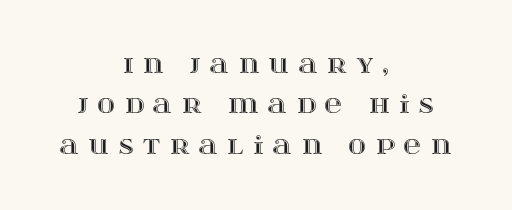
Q: Is the text italic (slanted)? A: No, it is upright.
Q: Is the text underlined? A: No.
Q: How is the paragraph aligned? A: Centered.
Q: Is the spacing between letters normal or unusually wide? A: Unusually wide.
Q: Is the spacing between lines tight, normal or loose? A: Normal.
